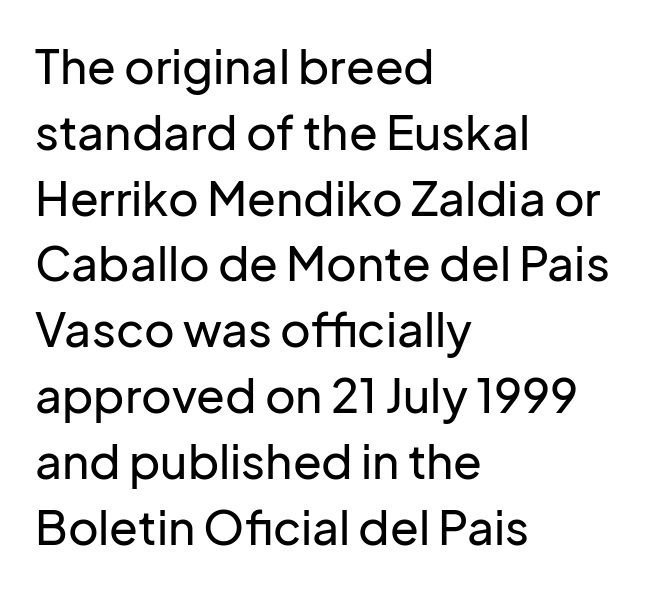
Words float on clear page, feet unadorned. Each line starts at the same left margin while the right side varies. Tracking here is standard; glyphs follow each other at the usual distance. A roman cut, with each character standing at attention. How would I describe the line gaps? Plain and ordinary. Think of a printed novel: that variable character pitch is what you see here.
